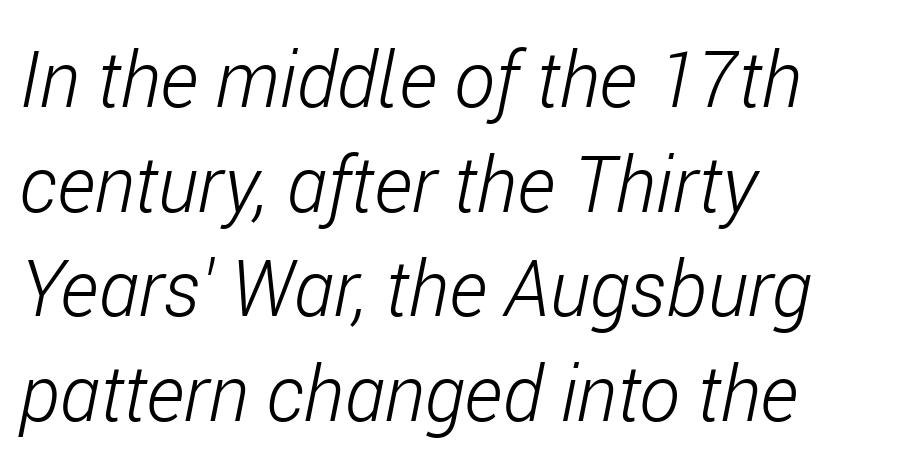
The image shows 77 px light, condensed type, italic (leaning right); set left-aligned, normal line spacing (1.36x), normal letter spacing, not underlined; low stroke contrast and a medium x-height.
